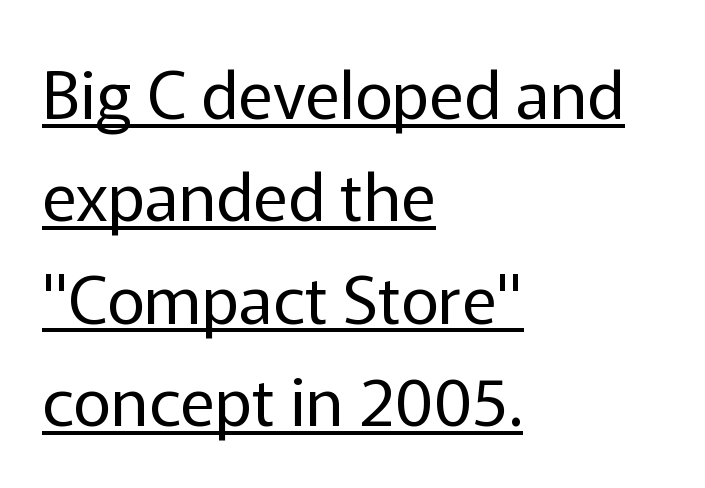
Q: Is the text bold? A: No.
Q: Is the text italic (slanted)? A: No, it is upright.
Q: Is the typeface a serif or a sans-serif typeface? A: Sans-serif.
Q: Is the text underlined? A: Yes.
Q: How is the paragraph aligned? A: Left-aligned.
Q: Is the spacing between letters normal or unusually wide? A: Normal.
Q: Is the spacing between lines tight, normal or loose? A: Normal.
Q: Width (condensed, normal, or wide)? A: Normal.
Q: Stroke contrast? A: Low.
Q: x-height? A: Medium.
Q: Monospaced? A: No.
